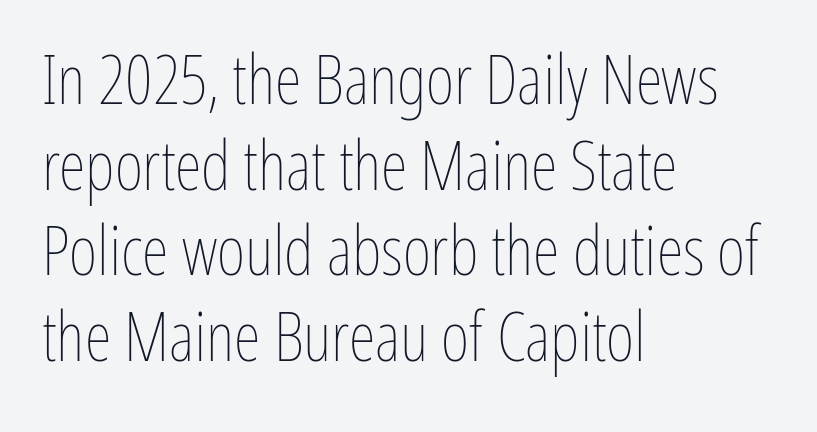
{"italic": "no", "bold": "no", "weight": "thin", "width": "condensed", "stroke_contrast": "low", "x_height": "medium", "monospaced": "no", "underline": "no", "align": "left", "line_spacing_ratio": 1.24, "letter_spacing": "normal", "letter_spacing_em": 0.0, "glyph_px": 69}
